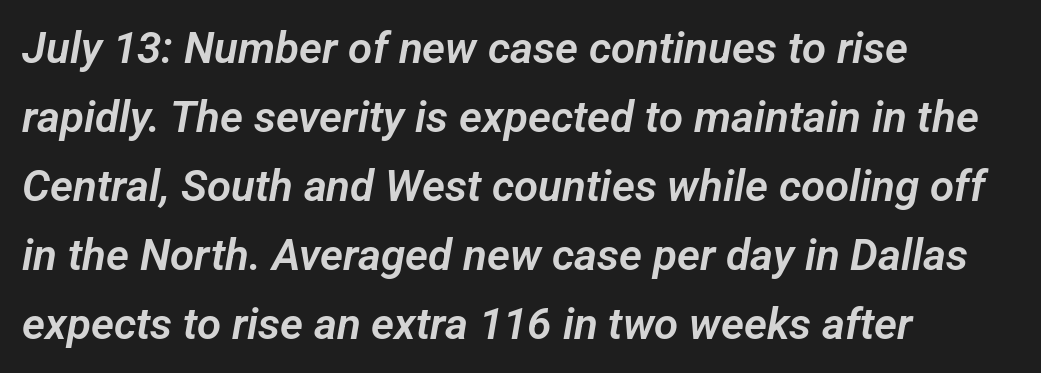
Q: Is the typeface a serif or a sans-serif typeface? A: Sans-serif.
Q: Is the text underlined? A: No.
Q: How is the paragraph aligned? A: Left-aligned.
Q: Is the spacing between letters normal or unusually wide? A: Normal.
Q: Is the spacing between lines tight, normal or loose? A: Normal.
Q: Width (condensed, normal, or wide)? A: Normal.
Q: Stroke contrast? A: Low.
Q: x-height? A: Medium.
Q: Monospaced? A: No.
